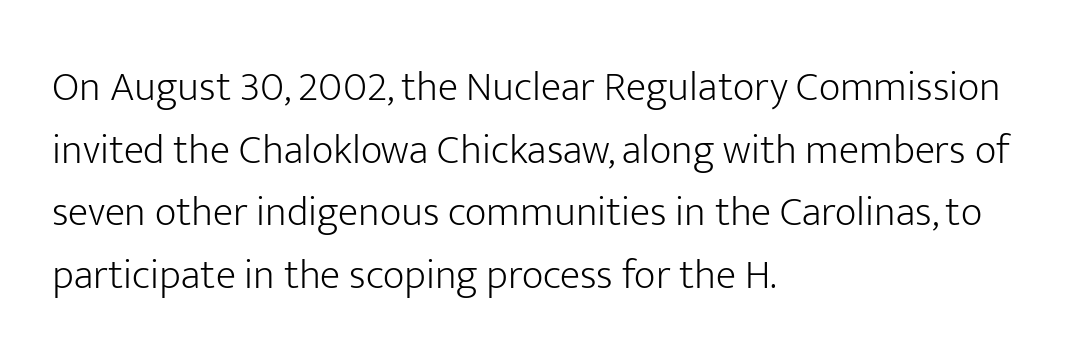
Q: Is the text bold? A: No.
Q: Is the text italic (slanted)? A: No, it is upright.
Q: Is the typeface a serif or a sans-serif typeface? A: Sans-serif.
Q: Is the text underlined? A: No.
Q: How is the paragraph aligned? A: Left-aligned.
Q: Is the spacing between letters normal or unusually wide? A: Normal.
Q: Is the spacing between lines tight, normal or loose? A: Normal.
Q: Width (condensed, normal, or wide)? A: Normal.
Q: Stroke contrast? A: Low.
Q: x-height? A: Medium.
Q: Monospaced? A: No.
